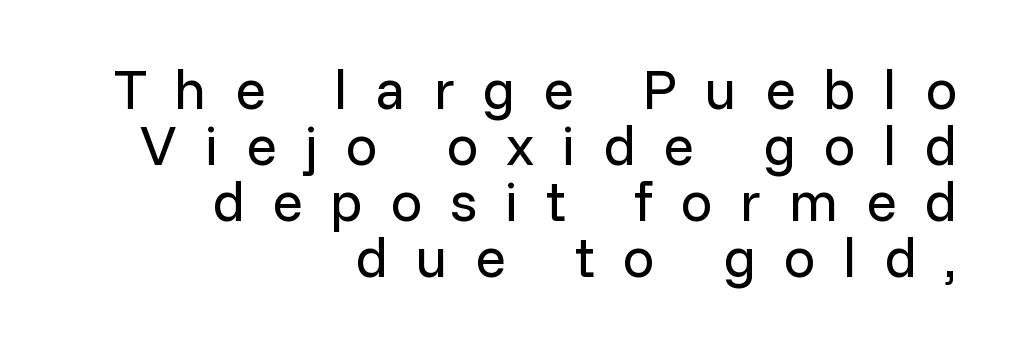
Q: Is the text bold? A: No.
Q: Is the text italic (slanted)? A: No, it is upright.
Q: Is the typeface a serif or a sans-serif typeface? A: Sans-serif.
Q: Is the text underlined? A: No.
Q: How is the paragraph aligned? A: Right-aligned.
Q: Is the spacing between letters normal or unusually wide? A: Unusually wide.
Q: Is the spacing between lines tight, normal or loose? A: Tight.
Q: Width (condensed, normal, or wide)? A: Normal.
Q: Stroke contrast? A: Low.
Q: x-height? A: Medium.
Q: Monospaced? A: No.
